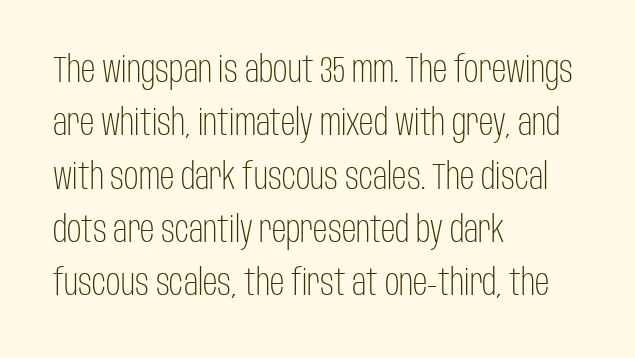
The image shows 36 px light, condensed sans-serif type, upright; set left-aligned, normal line spacing (1.48x), normal letter spacing, not underlined; low stroke contrast and a large x-height.
